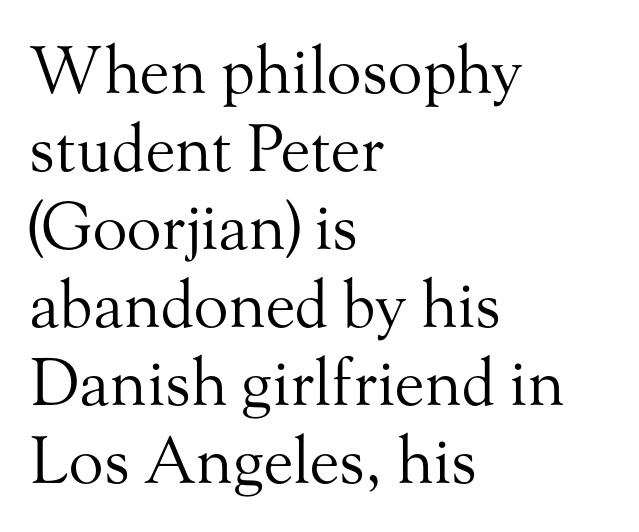
Q: Is the text bold? A: No.
Q: Is the text italic (slanted)? A: No, it is upright.
Q: Is the typeface a serif or a sans-serif typeface? A: Serif.
Q: Is the text underlined? A: No.
Q: How is the paragraph aligned? A: Left-aligned.
Q: Is the spacing between letters normal or unusually wide? A: Normal.
Q: Width (condensed, normal, or wide)? A: Normal.
Q: Stroke contrast? A: Medium.
Q: x-height? A: Small.
Q: Monospaced? A: No.
